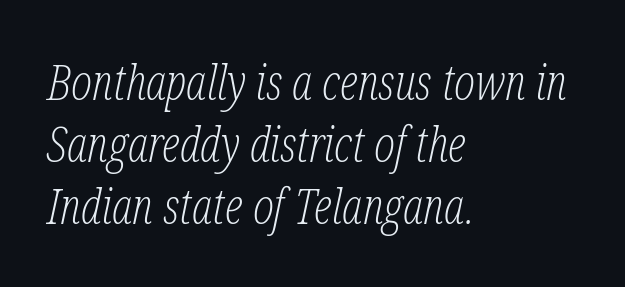
The image shows 49 px light, condensed serif type, italic (leaning right); set left-aligned, normal line spacing (1.27x), normal letter spacing, not underlined; low stroke contrast and a medium x-height.
